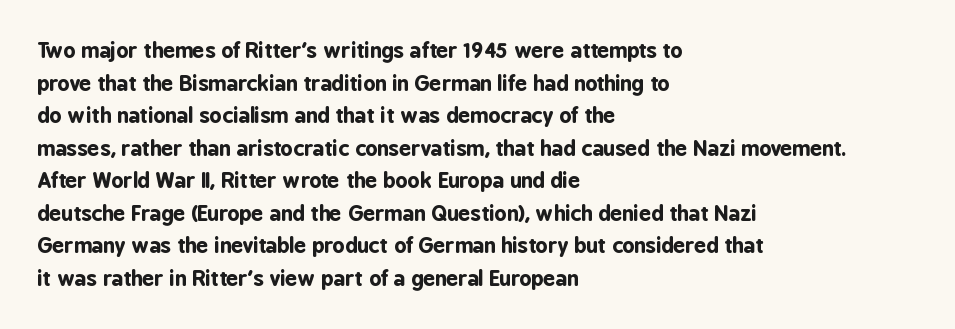
The rendering anchors every line to the left-hand side. In terms of posture, this sample is upright. This sample uses plain, unmodified letter spacing. The gap between lines stays unmarked.
